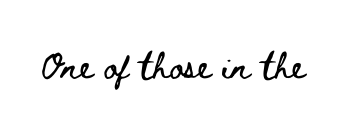
{"width": "wide", "stroke_contrast": "low", "x_height": "small", "monospaced": "no", "underline": "no", "letter_spacing": "normal", "letter_spacing_em": 0.0, "glyph_px": 34}
